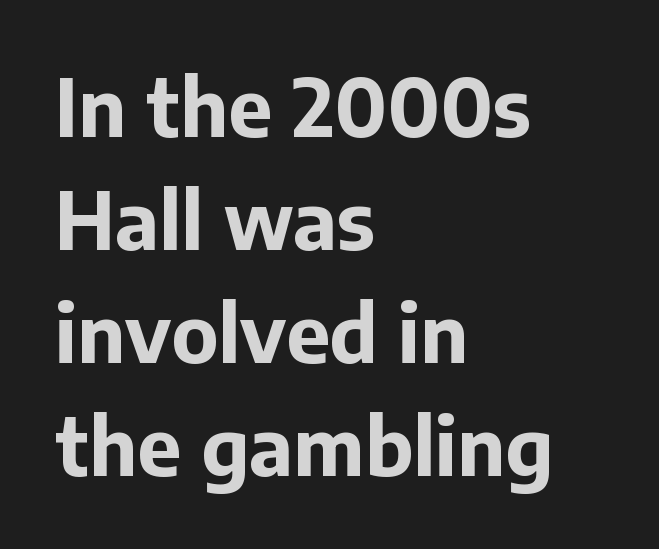
Q: Is the text bold? A: Yes.
Q: Is the text italic (slanted)? A: No, it is upright.
Q: Is the typeface a serif or a sans-serif typeface? A: Sans-serif.
Q: Is the text underlined? A: No.
Q: How is the paragraph aligned? A: Left-aligned.
Q: Is the spacing between letters normal or unusually wide? A: Normal.
Q: Is the spacing between lines tight, normal or loose? A: Normal.
Q: Width (condensed, normal, or wide)? A: Normal.
Q: Stroke contrast? A: Low.
Q: x-height? A: Medium.
Q: Monospaced? A: No.
